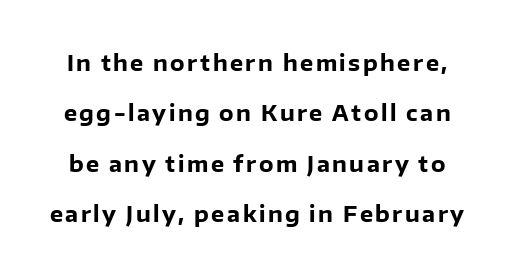
Glance below the letters and you will spot only blank space. Its strokes are broad and dark, the hallmark of bold type. Baseline-to-baseline distance is far greater than the letter height. Ordinary non-slanted type is in use.
